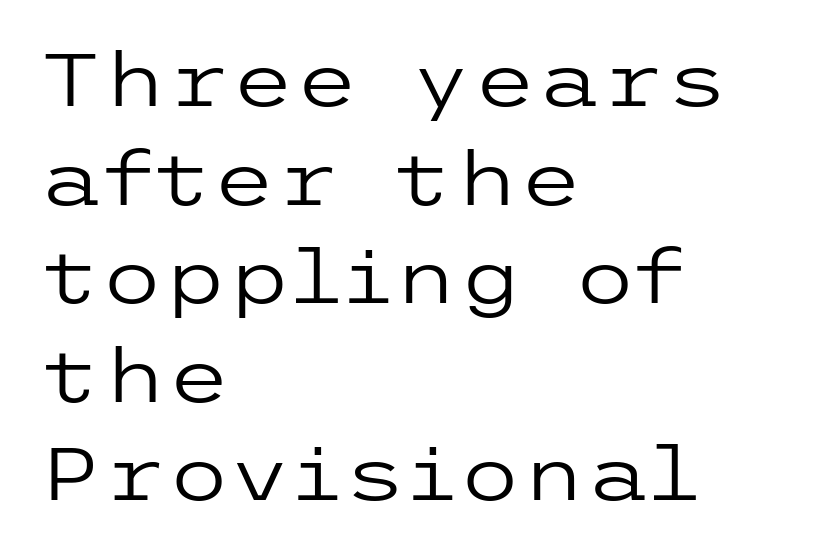
Q: Is the text bold? A: No.
Q: Is the text italic (slanted)? A: No, it is upright.
Q: Is the typeface a serif or a sans-serif typeface? A: Sans-serif.
Q: Is the text underlined? A: No.
Q: How is the paragraph aligned? A: Left-aligned.
Q: Is the spacing between letters normal or unusually wide? A: Normal.
Q: Is the spacing between lines tight, normal or loose? A: Normal.
Q: Width (condensed, normal, or wide)? A: Wide.
Q: Stroke contrast? A: Low.
Q: x-height? A: Medium.
